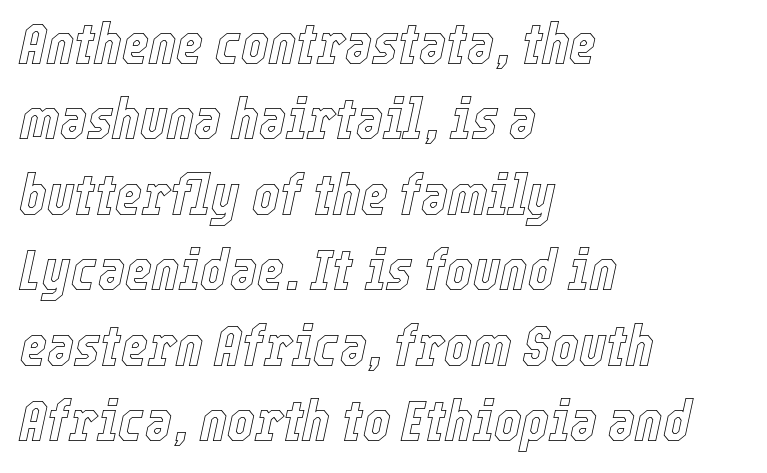
The image shows 58 px condensed type, italic (leaning right); set left-aligned, normal line spacing (1.3x), normal letter spacing, not underlined; a medium x-height.
